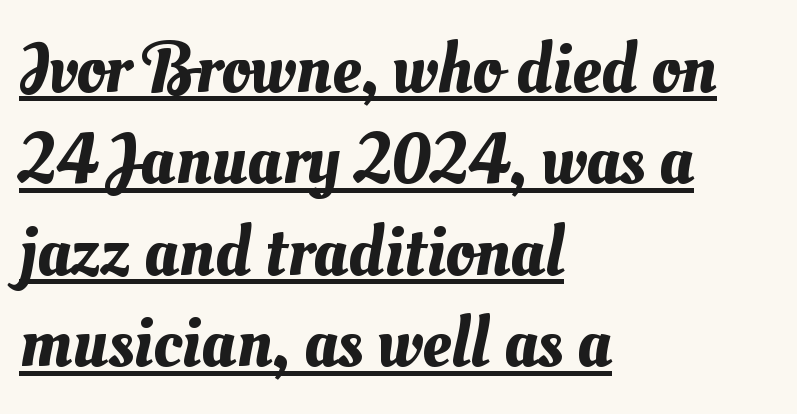
Q: Is the text underlined? A: Yes.
Q: How is the paragraph aligned? A: Left-aligned.
Q: Is the spacing between letters normal or unusually wide? A: Normal.
Q: Is the spacing between lines tight, normal or loose? A: Normal.
Q: Width (condensed, normal, or wide)? A: Normal.
Q: Stroke contrast? A: Medium.
Q: x-height? A: Small.
Q: Monospaced? A: No.
